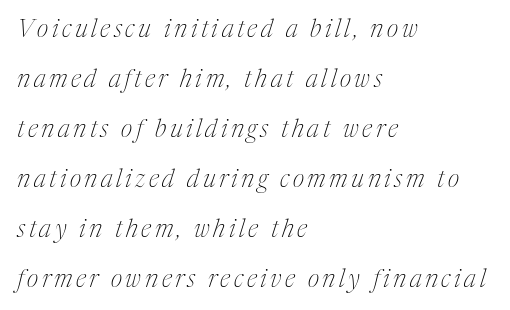
If you drew a ruler down the left edge, every line would touch it. Compared with ordinary roman type, these characters are visibly tilted. Descenders are the only things crossing below the line. Students, observe: this is what heavily led, spacious text looks like. No chunkiness to these letters — they're not bold.
